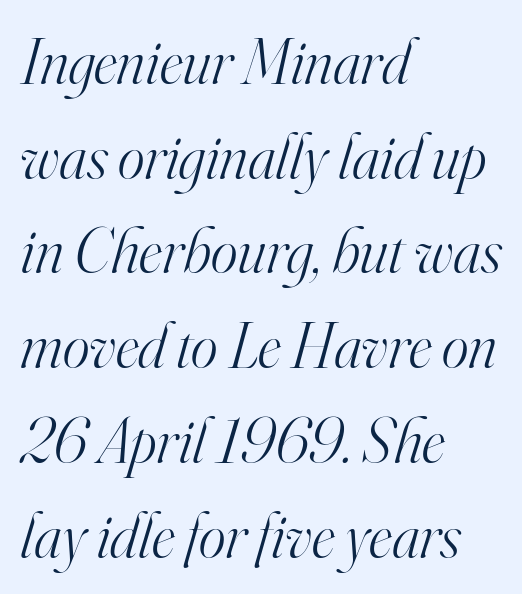
The image shows 64 px light serif type, italic (leaning right); set left-aligned, normal line spacing (1.48x), normal letter spacing, not underlined; high stroke contrast and a small x-height.
